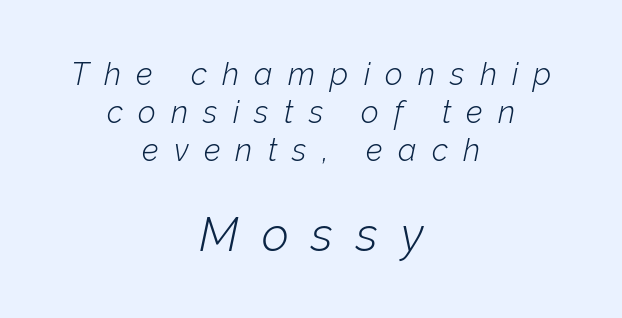
Q: Is the text bold? A: No.
Q: Is the text italic (slanted)? A: Yes, it leans right by about 12 degrees.
Q: Is the text underlined? A: No.
Q: How is the paragraph aligned? A: Centered.
Q: Is the spacing between letters normal or unusually wide? A: Unusually wide.
Q: Which block of text is set in a larger size, the first (top) or the second (bottom)? A: The second (bottom) one.
Q: Width (condensed, normal, or wide)? A: Normal.
Q: Stroke contrast? A: Low.
Q: x-height? A: Medium.
Q: Monospaced? A: No.
